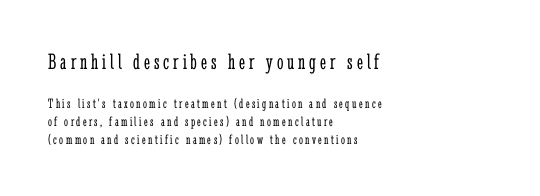
The image shows 23 px text type, upright; set left-aligned, normal line spacing (1.26x), not underlined; the first (top) block is 1.64x larger.
